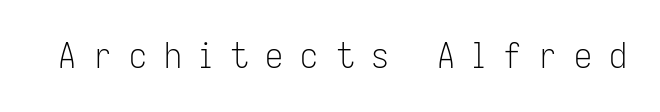
A roman cut, with each character standing at attention. You could only call the tracking loose — the letters float apart. Just letters on the line, the space beneath them empty. The letters advance in unequal steps, a hallmark of proportional type. You can tell from the bare stems that sans-serif type was used. No letter is thick-stroked: the sample isn't bold.
